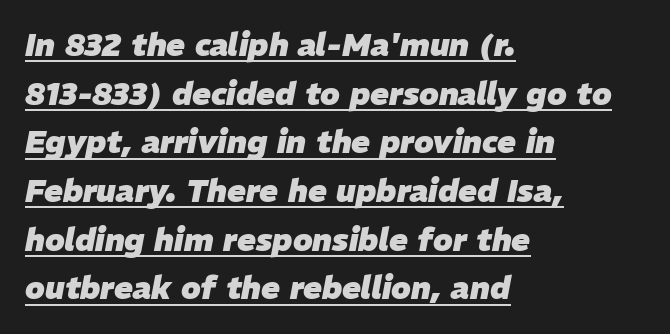
{"italic": "yes", "lean": "right", "slant_degrees": 11, "bold": "yes", "weight": "heavy", "width": "normal", "stroke_contrast": "low", "x_height": "medium", "monospaced": "no", "underline": "yes", "align": "left", "line_spacing": "normal", "line_spacing_ratio": 1.57, "letter_spacing": "normal", "letter_spacing_em": 0.0, "glyph_px": 31}
